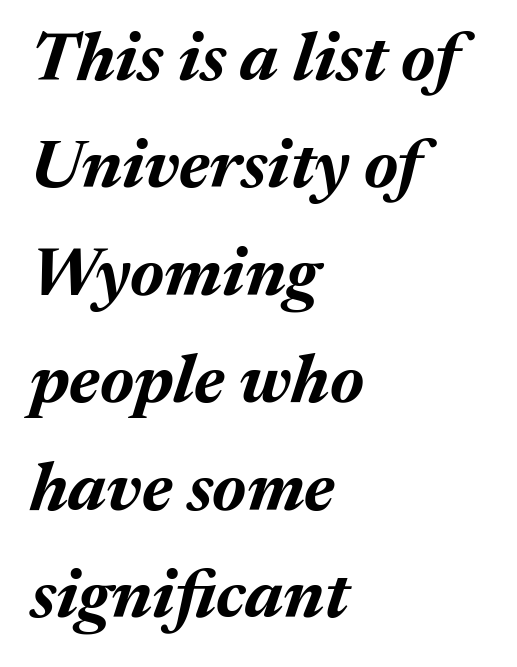
The image shows 68 px bold type, italic (leaning right); set left-aligned, normal line spacing (1.58x), normal letter spacing, not underlined; medium stroke contrast and a medium x-height.
